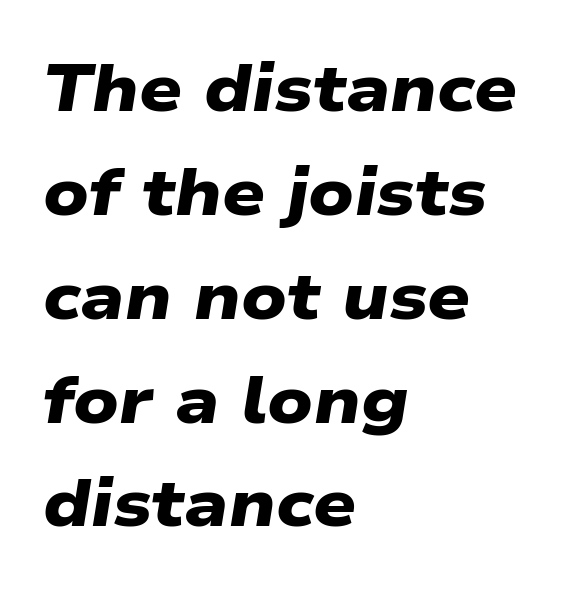
{"serif": "no", "bold": "yes", "weight": "heavy", "width": "wide", "stroke_contrast": "low", "x_height": "medium", "monospaced": "no", "underline": "no", "align": "left", "line_spacing": "normal", "line_spacing_ratio": 1.55, "letter_spacing": "normal", "letter_spacing_em": 0.0, "glyph_px": 67}
